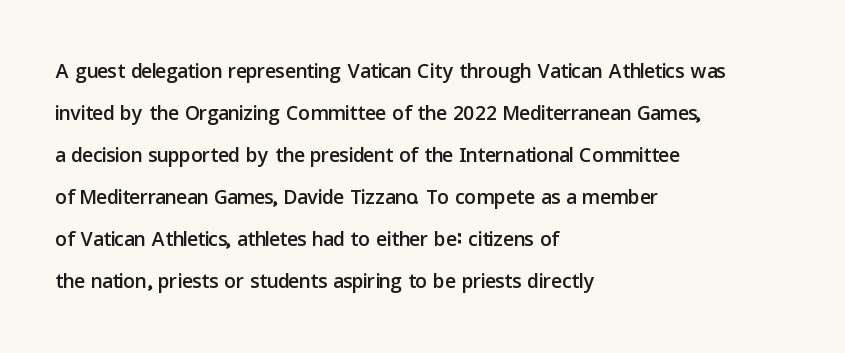
{"serif": "no", "italic": "no", "width": "normal", "stroke_contrast": "low", "x_height": "medium", "monospaced": "no", "underline": "no", "align": "left", "line_spacing": "normal", "line_spacing_ratio": 1.45, "letter_spacing": "normal", "letter_spacing_em": 0.0, "glyph_px": 29}
